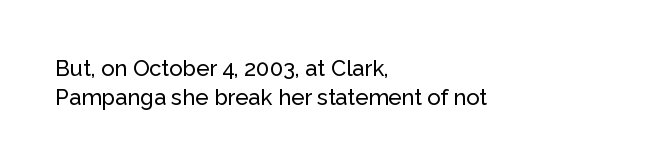
Q: Is the text italic (slanted)? A: No, it is upright.
Q: Is the text underlined? A: No.
Q: How is the paragraph aligned? A: Left-aligned.
Q: Is the spacing between letters normal or unusually wide? A: Normal.
Q: Is the spacing between lines tight, normal or loose? A: Normal.
